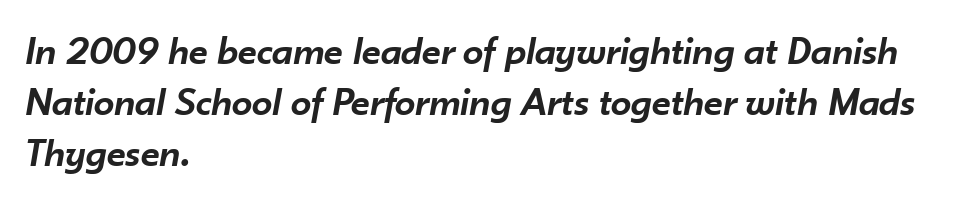
The image shows 41 px semibold type, italic (leaning right); set left-aligned, normal line spacing (1.25x), normal letter spacing, not underlined; low stroke contrast and a small x-height.
